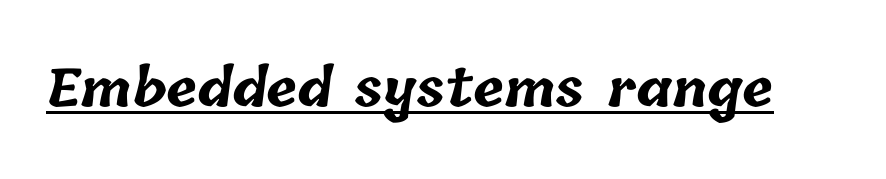
The image shows 52 px bold type; set normal letter spacing, underlined; low stroke contrast and a medium x-height.
